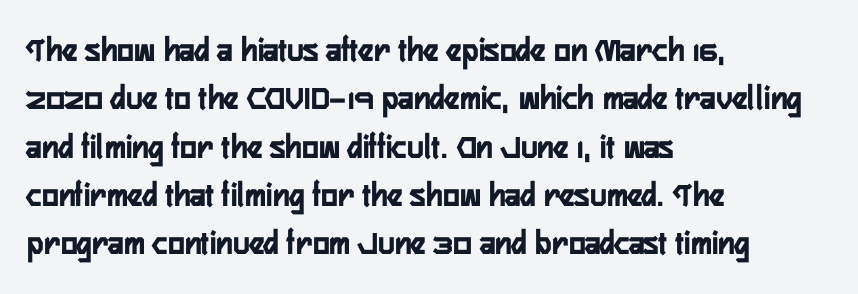
Q: Is the text bold? A: Yes.
Q: Is the text italic (slanted)? A: No, it is upright.
Q: Is the typeface a serif or a sans-serif typeface? A: Sans-serif.
Q: Is the text underlined? A: No.
Q: How is the paragraph aligned? A: Left-aligned.
Q: Is the spacing between letters normal or unusually wide? A: Normal.
Q: Is the spacing between lines tight, normal or loose? A: Normal.
Q: Width (condensed, normal, or wide)? A: Condensed.
Q: Stroke contrast? A: Low.
Q: x-height? A: Medium.
Q: Monospaced? A: No.
